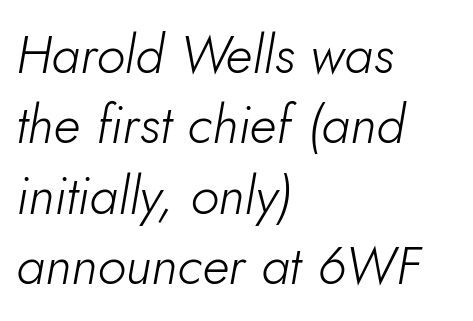
The image shows 53 px light type, italic (leaning right); set left-aligned, normal line spacing (1.33x), normal letter spacing, not underlined; low stroke contrast and a small x-height.
